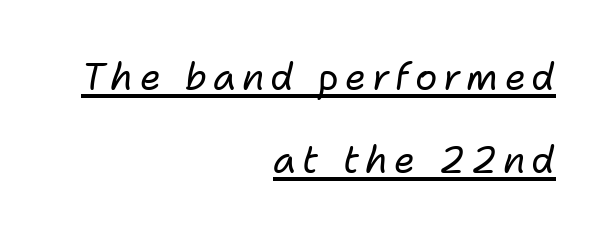
It's the slanting kind of type. Varying glyph widths throughout — classic text-font behaviour. No letter is thick-stroked: the sample isn't bold. One glance says open: line gaps are wider than usual. Honestly, the underline is the first thing you notice here. Typeset ragged left — the right edge is the straight one.
